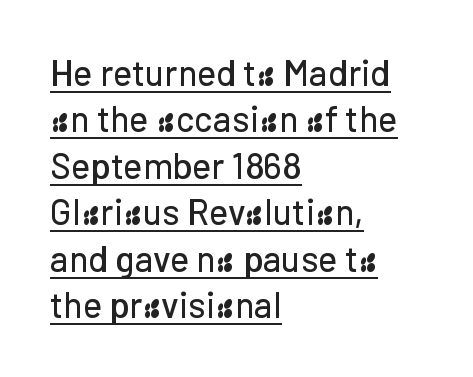
The image shows 36 px sans-serif type, upright; set left-aligned, normal line spacing (1.29x), normal letter spacing, underlined; low stroke contrast and a medium x-height.
